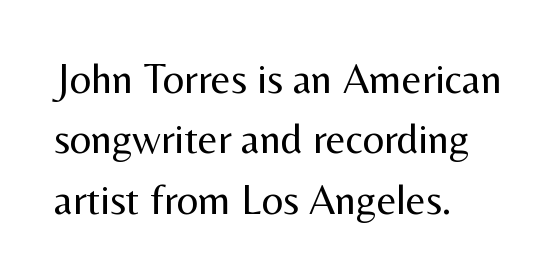
Nothing heavy about these letters — not bold at all. The typesetter chose a ragged-right arrangement here. Beneath every word, the page is bare. You could not count columns in this text — the font is proportionally spaced. The rendering keeps characters at their native spacing. One glance says typical: line gaps are just what's usual.
